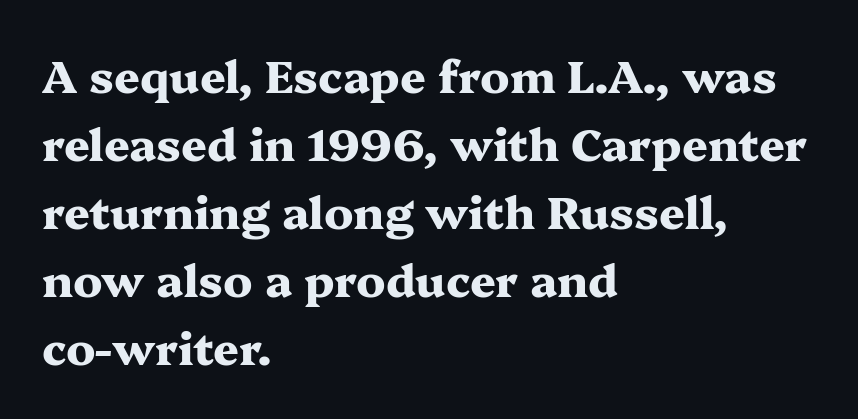
The image shows 45 px heavy, wide serif type, upright; set left-aligned, normal line spacing (1.51x), normal letter spacing, not underlined; medium stroke contrast and a medium x-height.
